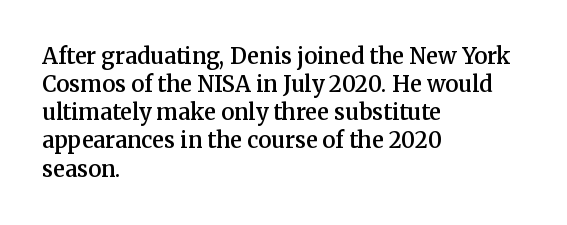
Q: Is the text bold? A: Semi-bold.
Q: Is the text italic (slanted)? A: No, it is upright.
Q: Is the text underlined? A: No.
Q: How is the paragraph aligned? A: Left-aligned.
Q: Is the spacing between letters normal or unusually wide? A: Normal.
Q: Is the spacing between lines tight, normal or loose? A: Normal.
